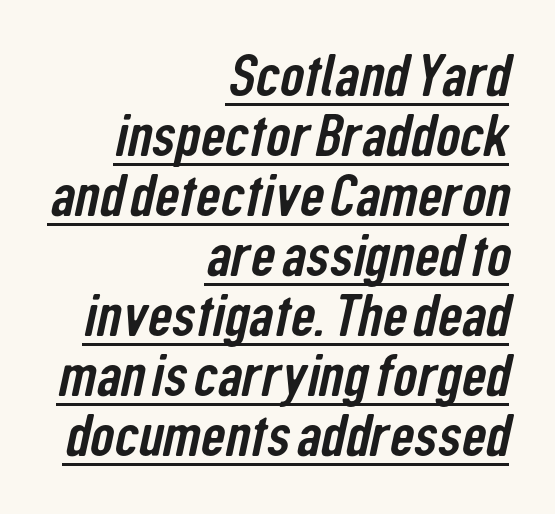
The image shows 60 px condensed sans-serif type; set right-aligned, tight line spacing (1.0x), normal letter spacing, underlined; low stroke contrast and a medium x-height.
